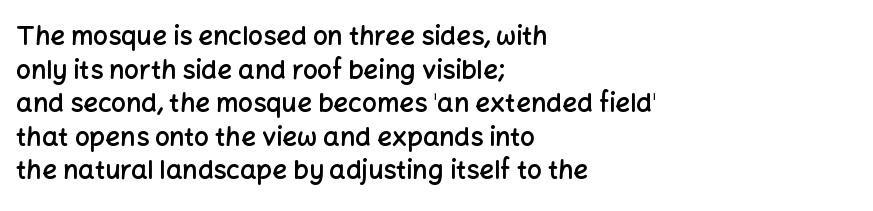
Each row of text sits above clean, open space. Notice how the passage keeps a crisp vertical edge on the left only. These lines keep a tight, regular rhythm from letter to letter. The strokes are fattened partway — semibold, not bold. Regarding leading, the lines here are spaced in the standard way. Upright lettering throughout.
